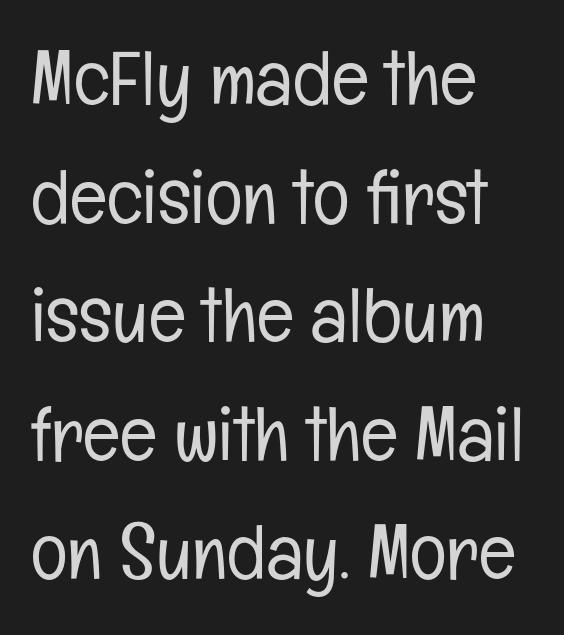
Q: Is the text bold? A: No.
Q: Is the text italic (slanted)? A: No, it is upright.
Q: Is the typeface a serif or a sans-serif typeface? A: Sans-serif.
Q: Is the text underlined? A: No.
Q: How is the paragraph aligned? A: Left-aligned.
Q: Is the spacing between letters normal or unusually wide? A: Normal.
Q: Is the spacing between lines tight, normal or loose? A: Normal.
Q: Width (condensed, normal, or wide)? A: Condensed.
Q: Stroke contrast? A: Low.
Q: x-height? A: Medium.
Q: Monospaced? A: No.
